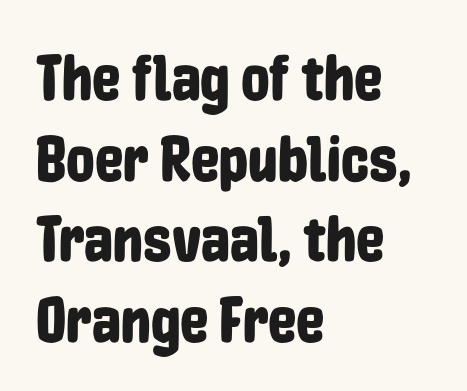
Compared with typical paragraphs, the rows here are spaced about the same. Does the lettering tilt? It doesn't — this is upright. All the whitespace from short lines collects on the right. Descenders are the only things crossing below the line.
